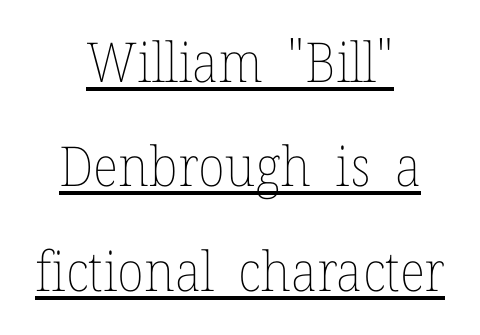
The image shows 55 px thin type, upright; set centered, loose line spacing (1.9x), normal letter spacing, underlined; low stroke contrast and a medium x-height.
